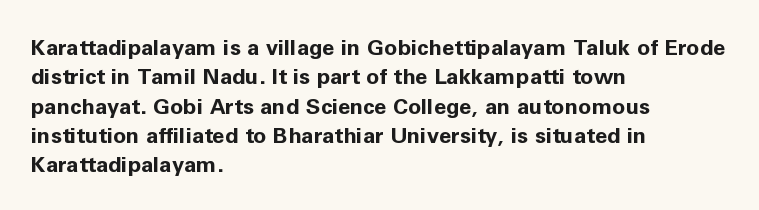
Every character sits straight up, as roman type does. Visually the block forms a straight wall on the left and a jagged coastline on the right. I'd describe the lettering as bold — thick and assertive. Unmarked baselines from the first word to the last.
